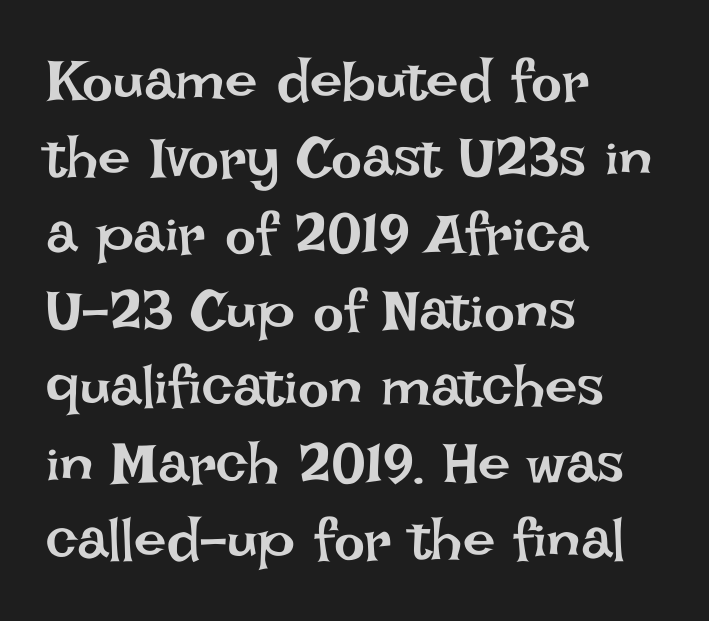
The image shows 58 px regular-weight type, upright; set left-aligned, normal line spacing (1.32x), normal letter spacing, not underlined; low stroke contrast and a large x-height.
